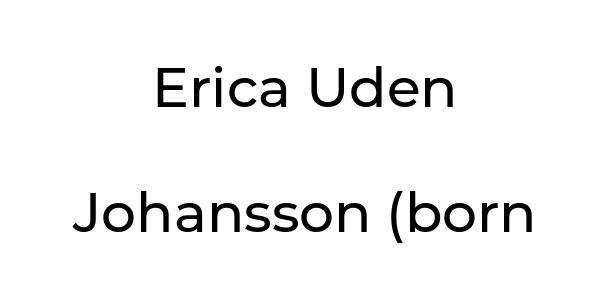
Q: Is the text bold? A: No.
Q: Is the text italic (slanted)? A: No, it is upright.
Q: Is the typeface a serif or a sans-serif typeface? A: Sans-serif.
Q: Is the text underlined? A: No.
Q: How is the paragraph aligned? A: Centered.
Q: Is the spacing between letters normal or unusually wide? A: Normal.
Q: Is the spacing between lines tight, normal or loose? A: Loose.
Q: Width (condensed, normal, or wide)? A: Normal.
Q: Stroke contrast? A: Low.
Q: x-height? A: Medium.
Q: Monospaced? A: No.
